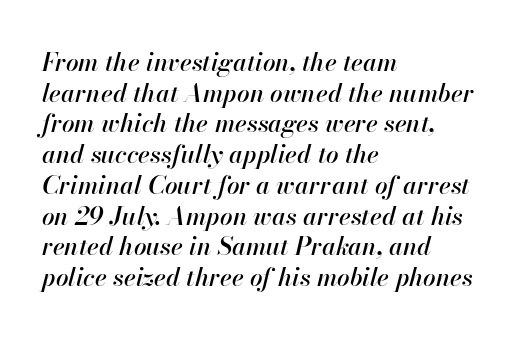
The image shows 25 px text type, italic (leaning right); set left-aligned, line spacing 1.23x, normal letter spacing, not underlined.
